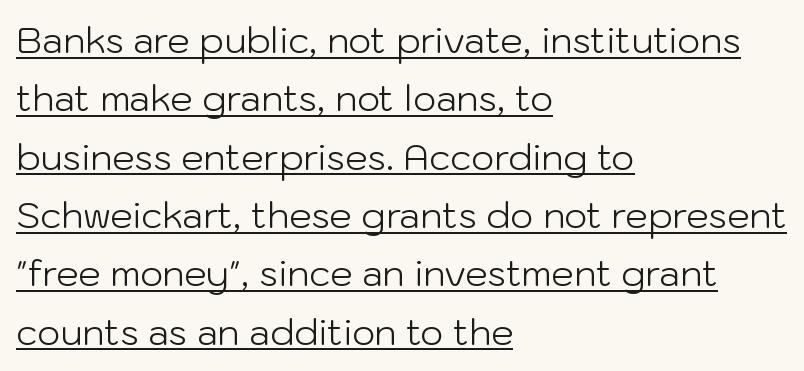
The image shows 36 px light sans-serif type, upright; set left-aligned, normal line spacing (1.62x), normal letter spacing, underlined; low stroke contrast and a medium x-height.
